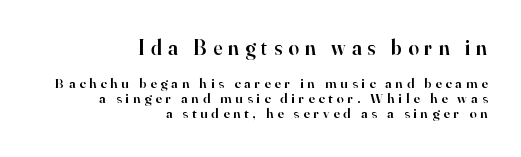
Q: Is the text bold? A: Semi-bold.
Q: Is the text italic (slanted)? A: No, it is upright.
Q: Is the text underlined? A: No.
Q: How is the paragraph aligned? A: Right-aligned.
Q: Is the spacing between letters normal or unusually wide? A: Unusually wide.
Q: Is the spacing between lines tight, normal or loose? A: Tight.
Q: Which block of text is set in a larger size, the first (top) or the second (bottom)? A: The first (top) one.
